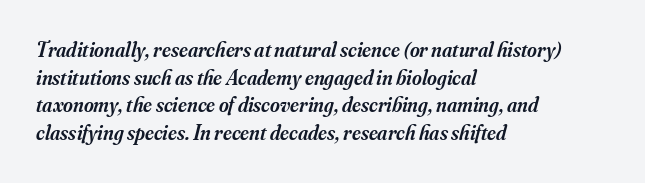
The image shows 21 px text type, italic (leaning right); set left-aligned, normal line spacing (1.32x), normal letter spacing, not underlined.
